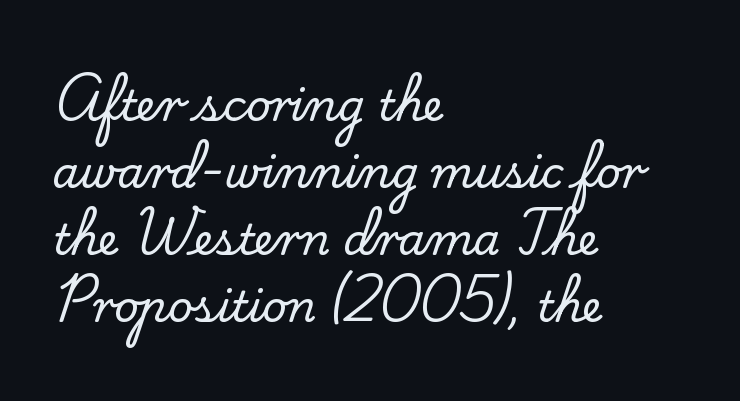
{"serif": "yes", "width": "normal", "stroke_contrast": "low", "x_height": "small", "monospaced": "no", "underline": "no", "align": "left", "line_spacing": "normal", "line_spacing_ratio": 1.56, "letter_spacing": "normal", "letter_spacing_em": 0.0, "glyph_px": 43}
